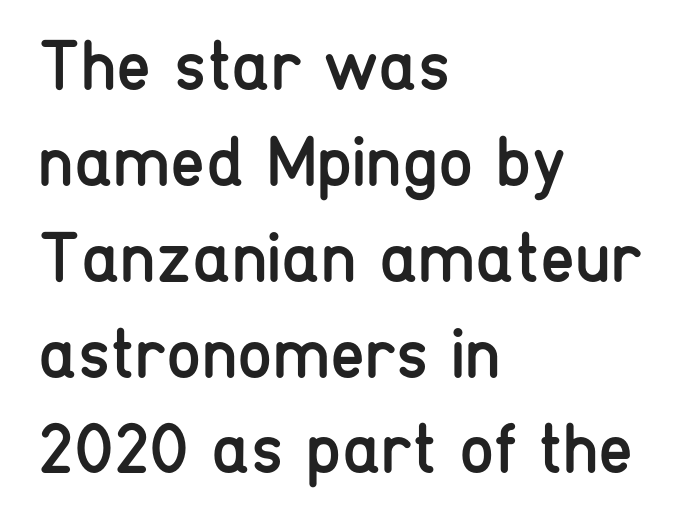
Here the designer chose a conventional face with non-uniform glyph widths. These glyphs show unthickened strokes, regular width or finer. Leading: standard. A bare baseline throughout the passage.
